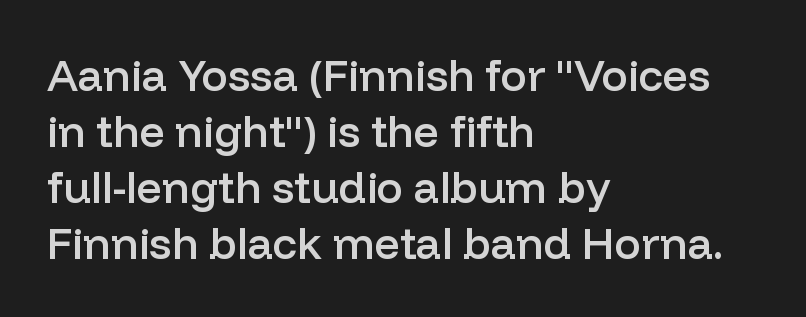
{"serif": "no", "italic": "no", "bold": "semi", "weight": "semibold", "width": "normal", "stroke_contrast": "low", "x_height": "medium", "monospaced": "no", "underline": "no", "align": "left", "line_spacing": "normal", "line_spacing_ratio": 1.27, "letter_spacing": "normal", "letter_spacing_em": 0.0, "glyph_px": 44}
